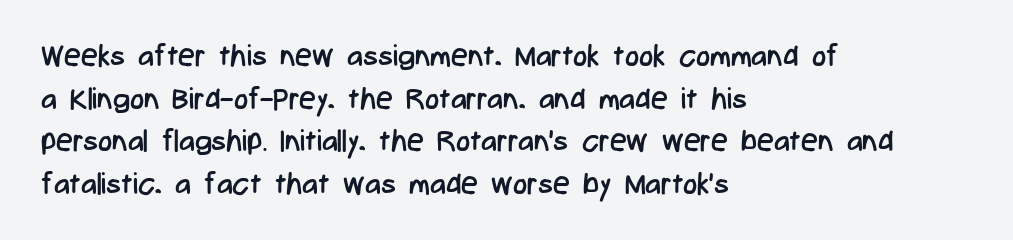
Regular leading. Ascenders rise straight up at ninety degrees. The tracking reads as untouched default to a designer's eye. Observe the absence of serifs on each vertical stroke in this sample.
